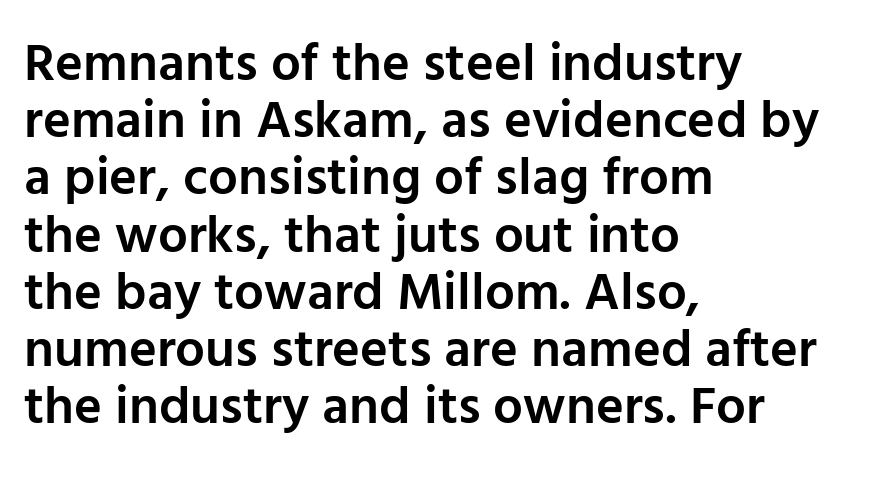
{"serif": "no", "italic": "no", "bold": "semi", "weight": "semibold", "width": "normal", "stroke_contrast": "low", "x_height": "medium", "monospaced": "no", "underline": "no", "align": "left", "line_spacing": "tight", "line_spacing_ratio": 1.08, "letter_spacing": "normal", "letter_spacing_em": 0.0, "glyph_px": 53}
